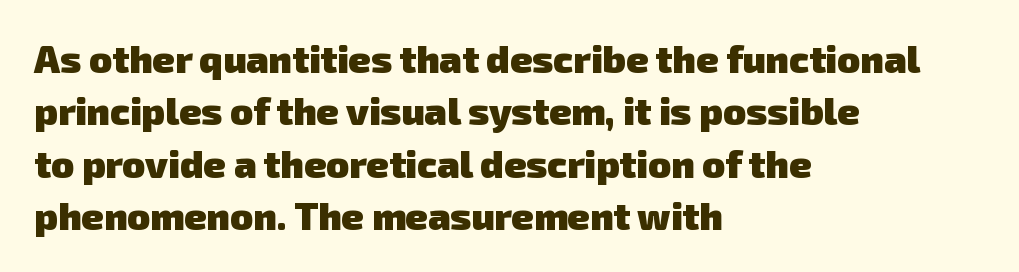
The image shows 38 px heavy sans-serif type; set left-aligned, normal line spacing (1.38x), normal letter spacing, not underlined; low stroke contrast and a medium x-height.
